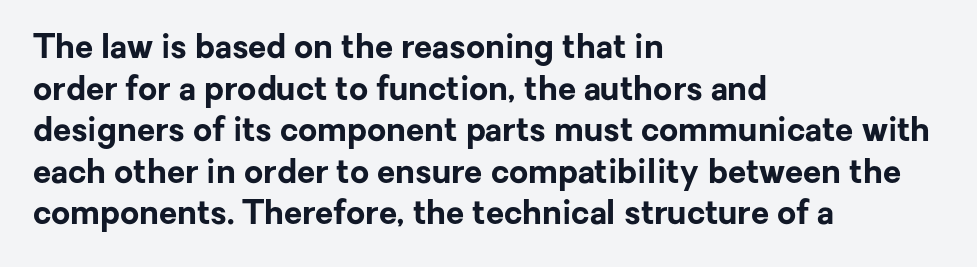
{"serif": "no", "italic": "no", "bold": "yes", "weight": "bold", "width": "normal", "stroke_contrast": "low", "x_height": "medium", "monospaced": "no", "underline": "no", "align": "left", "line_spacing": "normal", "line_spacing_ratio": 1.26, "letter_spacing": "normal", "letter_spacing_em": 0.0, "glyph_px": 33}
